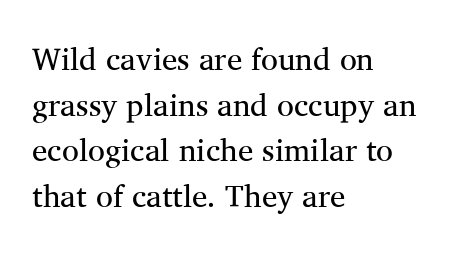
{"serif": "yes", "italic": "no", "bold": "no", "weight": "regular", "width": "normal", "stroke_contrast": "medium", "x_height": "medium", "monospaced": "no", "underline": "no", "align": "left", "line_spacing": "normal", "line_spacing_ratio": 1.47, "letter_spacing": "normal", "letter_spacing_em": 0.0, "glyph_px": 31}
